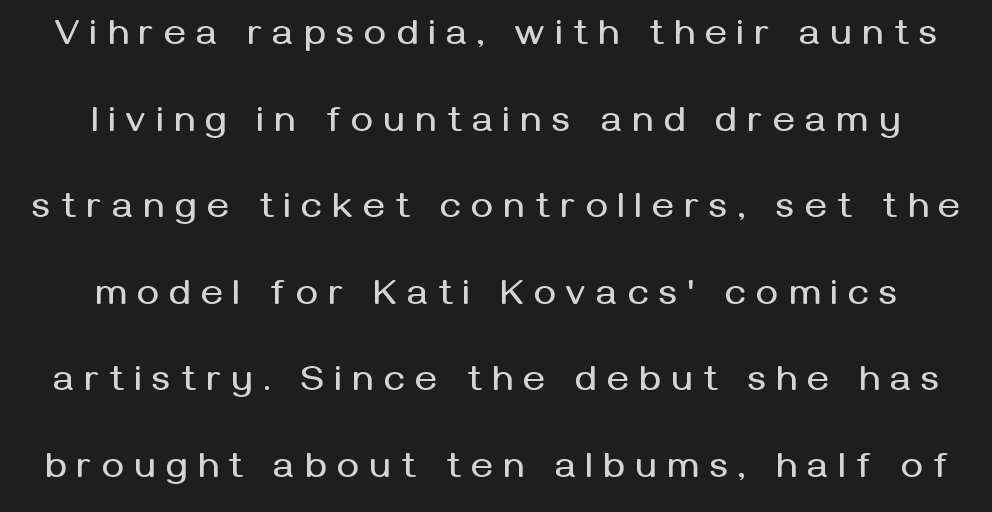
Vertically, the passage feels expansive, rows floating well apart. Is the letter spacing exaggerated? Yes — the characters are pushed far apart. Looks like regular typesetting: each glyph gets only the width it needs. The axis of the letterforms is exactly vertical. Type without underlining.
